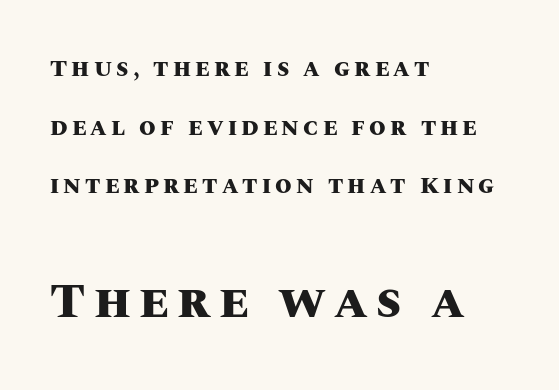
The image shows 49 px heavy type, upright; set left-aligned, loose line spacing (2.44x), not underlined; the second (bottom) block is 2.04x larger; medium stroke contrast and a large x-height.
